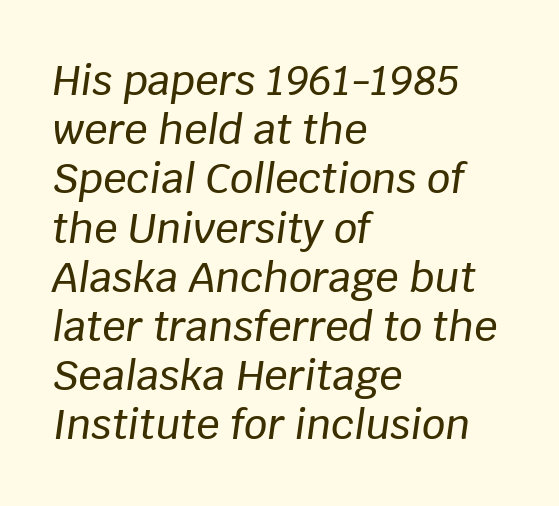
{"italic": "yes", "lean": "right", "slant_degrees": 8, "width": "normal", "stroke_contrast": "low", "x_height": "large", "monospaced": "no", "underline": "no", "align": "left", "line_spacing_ratio": 1.2, "letter_spacing": "normal", "letter_spacing_em": 0.0, "glyph_px": 41}
